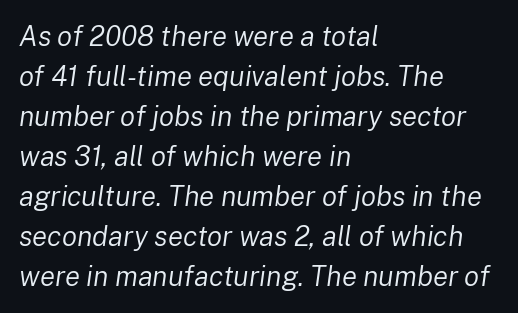
The image shows 28 px regular-weight type, italic (leaning right); set left-aligned, normal line spacing (1.43x), normal letter spacing, not underlined; low stroke contrast and a medium x-height.
